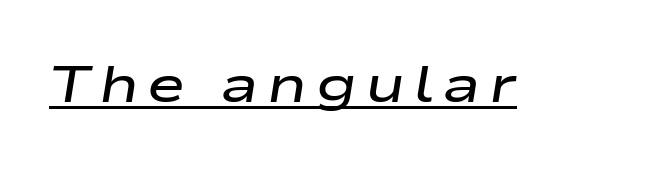
Designer's note — italics engaged. Underlined type. A typesetter would call this proportional, since set widths differ per character. Typographic density is moderately raised because the face is semibold.
